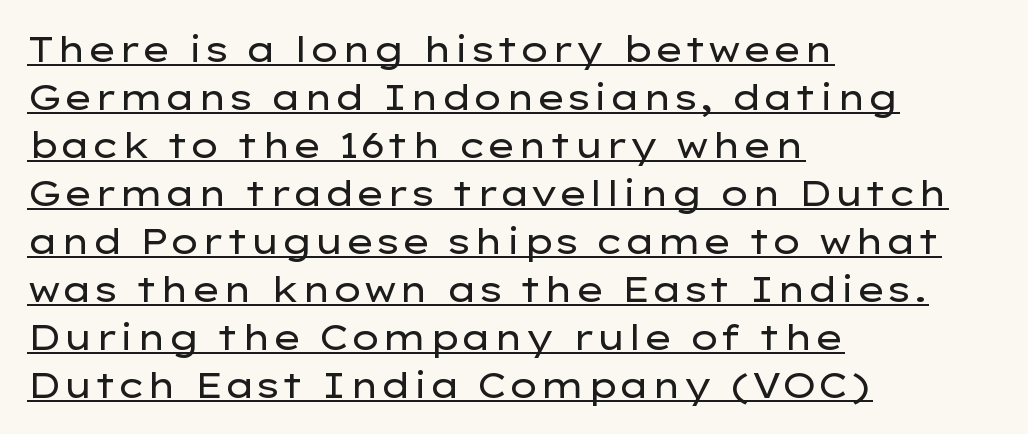
{"serif": "no", "italic": "no", "bold": "no", "weight": "regular", "width": "wide", "stroke_contrast": "low", "x_height": "medium", "monospaced": "no", "underline": "yes", "align": "left", "line_spacing": "normal", "line_spacing_ratio": 1.37, "letter_spacing": "normal", "letter_spacing_em": 0.0, "glyph_px": 35}
